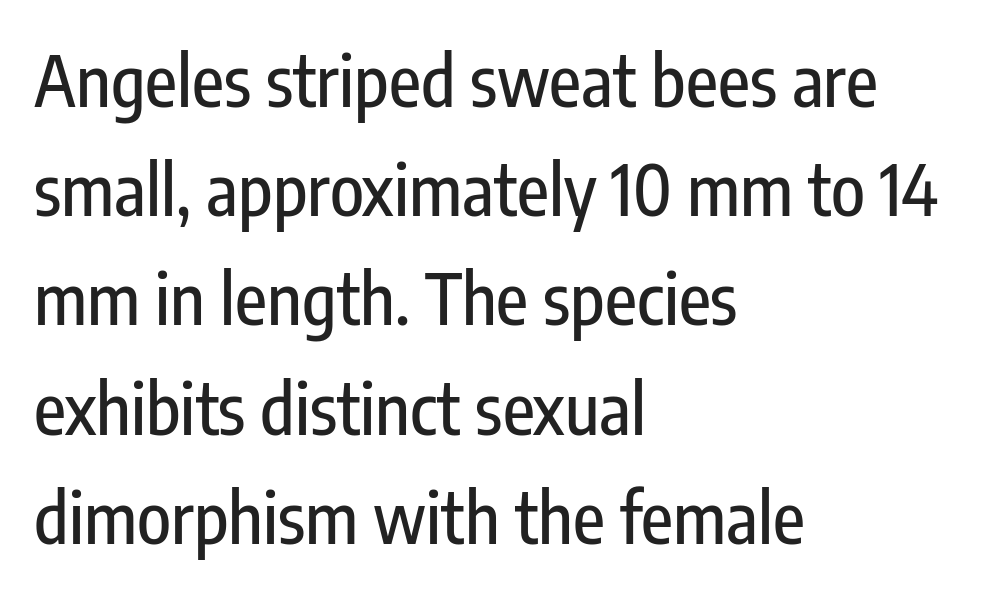
The image shows 70 px condensed sans-serif type, upright; set left-aligned, normal line spacing (1.56x), normal letter spacing, not underlined; low stroke contrast and a medium x-height.
